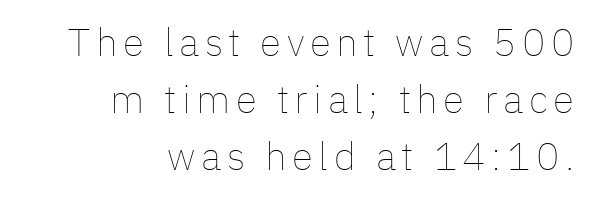
Q: Is the text bold? A: No.
Q: Is the text italic (slanted)? A: No, it is upright.
Q: Is the text underlined? A: No.
Q: How is the paragraph aligned? A: Right-aligned.
Q: Is the spacing between lines tight, normal or loose? A: Normal.
Q: Width (condensed, normal, or wide)? A: Normal.
Q: Stroke contrast? A: Low.
Q: x-height? A: Medium.
Q: Monospaced? A: No.
